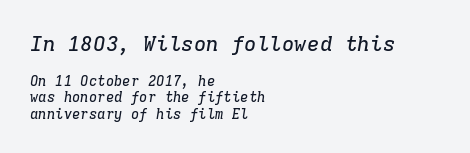
This sample uses plain, unmodified letter spacing. Check under the words: just untouched page. Quick note: italic. Scale decreases going downward across the two blocks. A classic flush-left, rag-right setting is used for this passage.
